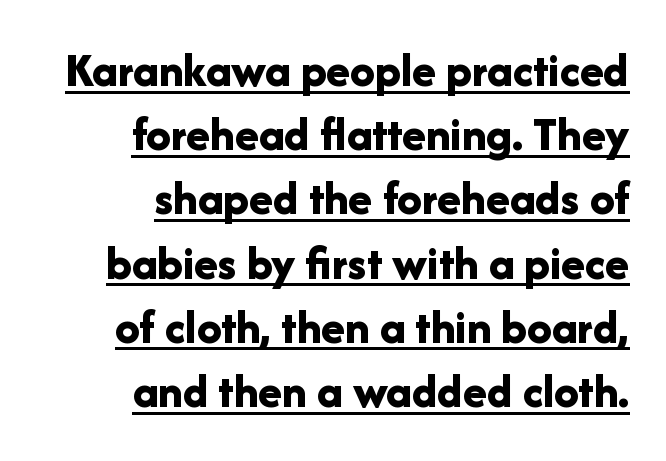
The paragraph shown leans on its right margin. A baseline rule has been typeset under these characters. Its strokes are broad and dark, the hallmark of bold type. This is sans-serif lettering, the kind often seen on screens and signage. Each word holds together tightly as a unit, with standard inter-letter gaps.
